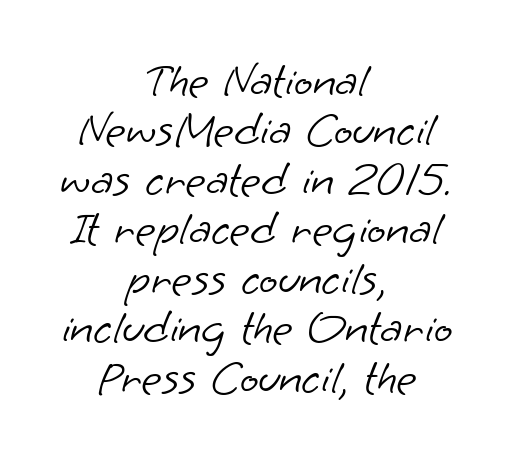
You could not count columns in this text — the font is proportionally spaced. The zone under the glyphs is completely vacant. Vertical stems look standard width or narrower in stroke. How would I describe the line gaps? Narrow and economical. The whitespace from short lines is split evenly between both sides.
